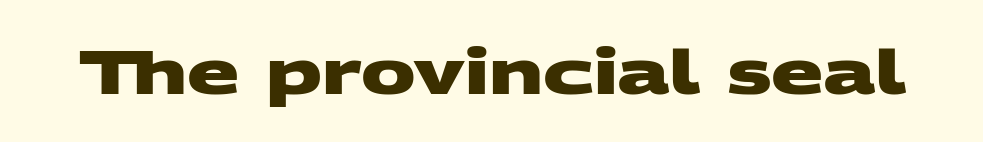
Q: Is the text bold? A: Yes.
Q: Is the typeface a serif or a sans-serif typeface? A: Sans-serif.
Q: Is the text underlined? A: No.
Q: Is the spacing between letters normal or unusually wide? A: Normal.
Q: Width (condensed, normal, or wide)? A: Wide.
Q: Stroke contrast? A: Medium.
Q: x-height? A: Large.
Q: Monospaced? A: No.
